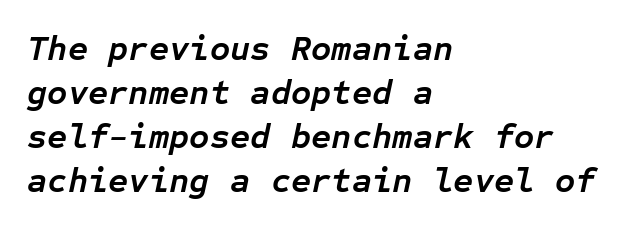
Caption: bold face, heavy strokes. Honestly, the row spacing looks completely unremarkable. Standard letterfit; no display-style spreading of the glyphs. Words float on clear page, feet unadorned.
